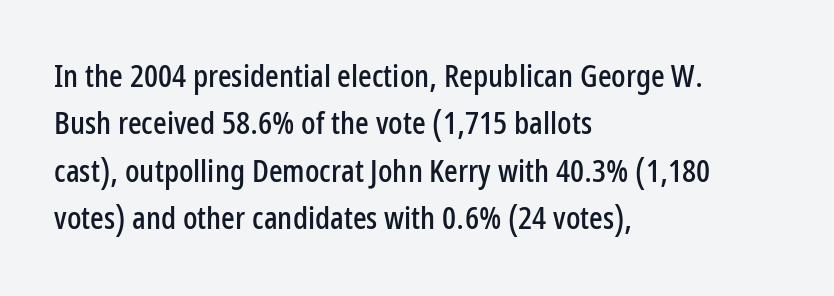
Q: Is the text italic (slanted)? A: No, it is upright.
Q: Is the typeface a serif or a sans-serif typeface? A: Sans-serif.
Q: Is the text underlined? A: No.
Q: How is the paragraph aligned? A: Left-aligned.
Q: Is the spacing between letters normal or unusually wide? A: Normal.
Q: Is the spacing between lines tight, normal or loose? A: Normal.
Q: Width (condensed, normal, or wide)? A: Condensed.
Q: Stroke contrast? A: Low.
Q: x-height? A: Medium.
Q: Monospaced? A: No.
